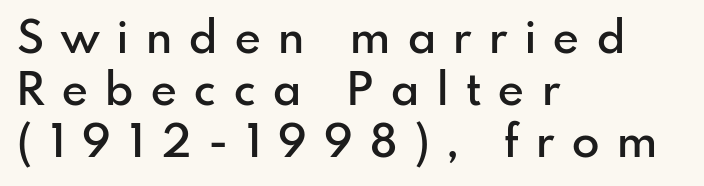
The image shows 45 px semibold sans-serif type, upright; set left-aligned, line spacing 1.16x, unusually wide letter spacing (+0.39 em), not underlined; low stroke contrast and a small x-height.
